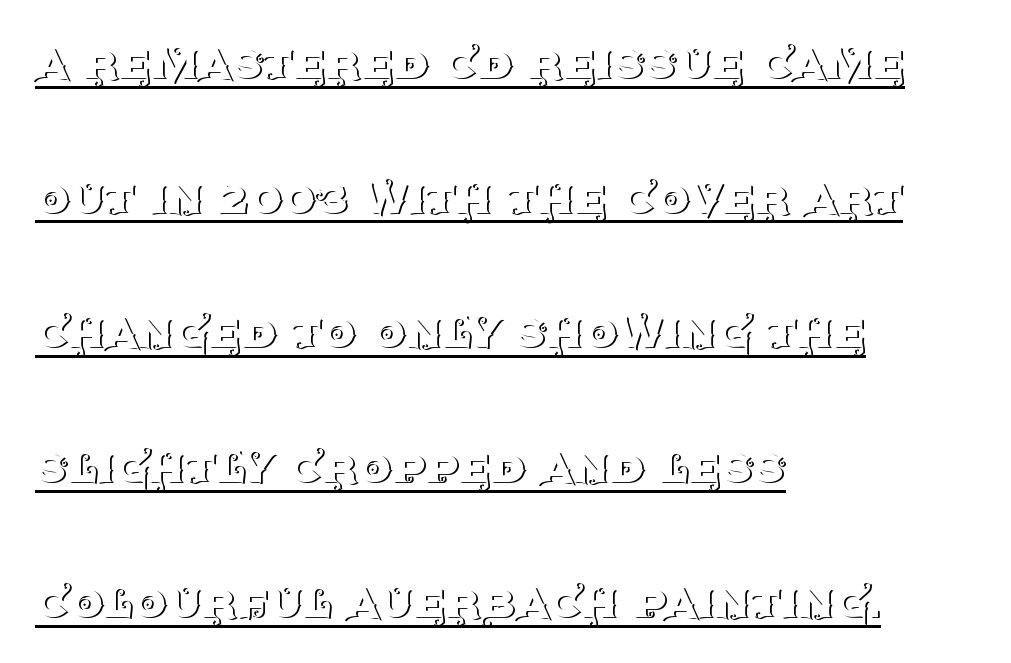
Q: Is the text bold? A: No.
Q: Is the text italic (slanted)? A: No, it is upright.
Q: Is the typeface a serif or a sans-serif typeface? A: Serif.
Q: Is the text underlined? A: Yes.
Q: How is the paragraph aligned? A: Left-aligned.
Q: Is the spacing between letters normal or unusually wide? A: Normal.
Q: Is the spacing between lines tight, normal or loose? A: Loose.
Q: Width (condensed, normal, or wide)? A: Normal.
Q: Stroke contrast? A: Medium.
Q: x-height? A: Large.
Q: Monospaced? A: No.
